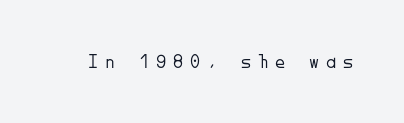
The image shows 20 px text type, upright; set unusually wide letter spacing (+0.35 em), not underlined.
